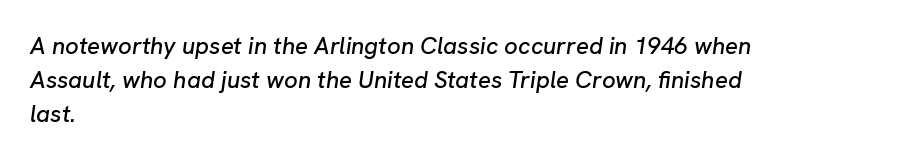
The image shows 24 px text type, italic (leaning right); set left-aligned, normal line spacing (1.41x), normal letter spacing, not underlined.
